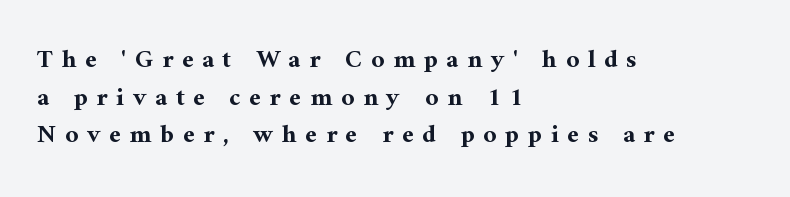
The typesetter chose a ragged-right arrangement here. The zone under the glyphs is completely vacant. Normally led — the rows are evenly, conventionally spaced. Designer's note — italics off, roman on. Its strokes are broad and dark, the hallmark of bold type.
